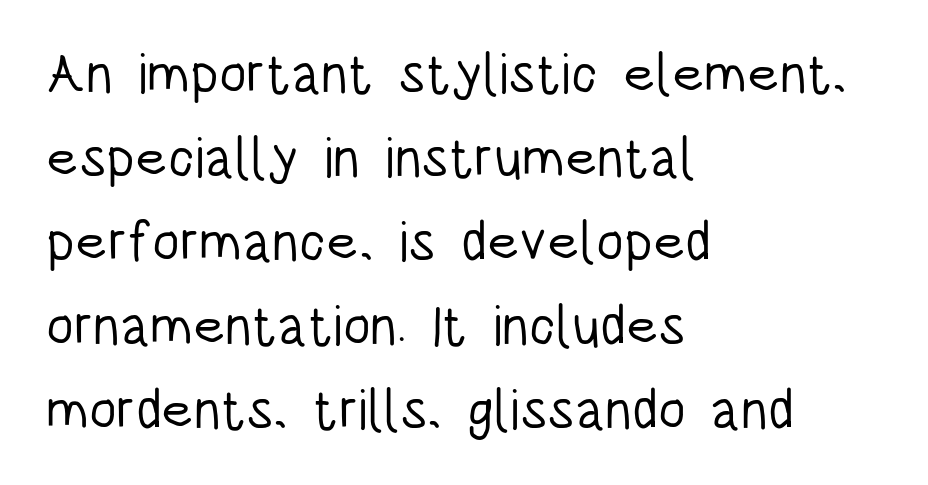
{"serif": "no", "italic": "no", "bold": "no", "weight": "light", "width": "condensed", "stroke_contrast": "low", "x_height": "large", "monospaced": "no", "underline": "no", "align": "left", "line_spacing": "normal", "line_spacing_ratio": 1.5, "letter_spacing": "normal", "letter_spacing_em": 0.0, "glyph_px": 56}
